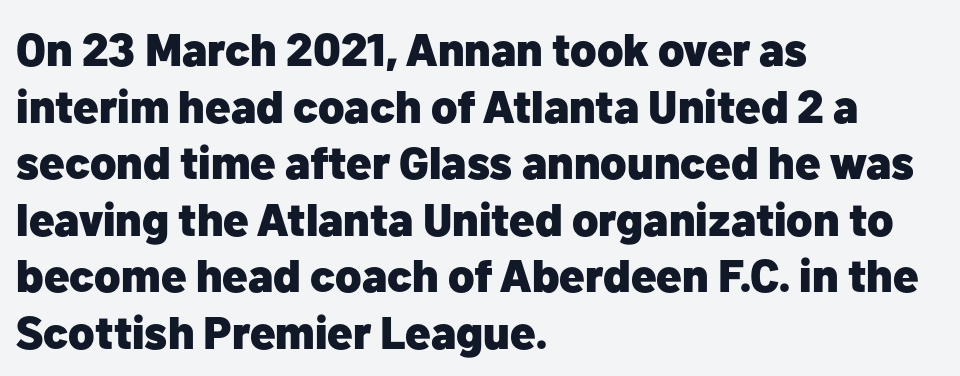
Q: Is the text bold? A: Yes.
Q: Is the text italic (slanted)? A: No, it is upright.
Q: Is the typeface a serif or a sans-serif typeface? A: Sans-serif.
Q: Is the text underlined? A: No.
Q: How is the paragraph aligned? A: Left-aligned.
Q: Is the spacing between letters normal or unusually wide? A: Normal.
Q: Width (condensed, normal, or wide)? A: Normal.
Q: Stroke contrast? A: Low.
Q: x-height? A: Medium.
Q: Monospaced? A: No.
